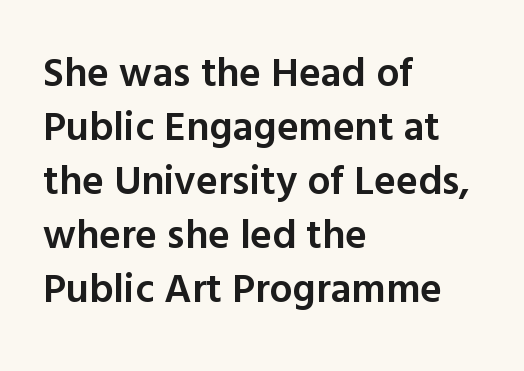
Words appear dense and cohesive because spacing is normal. A bit beefed up — I'd call it semibold rather than bold. These lines sit exactly where default settings would place them. You can tell from the bare stems that sans-serif type was used. Each letter keeps its own natural width here, so spacing adapts to shape. Descenders are the only things crossing below the line.
